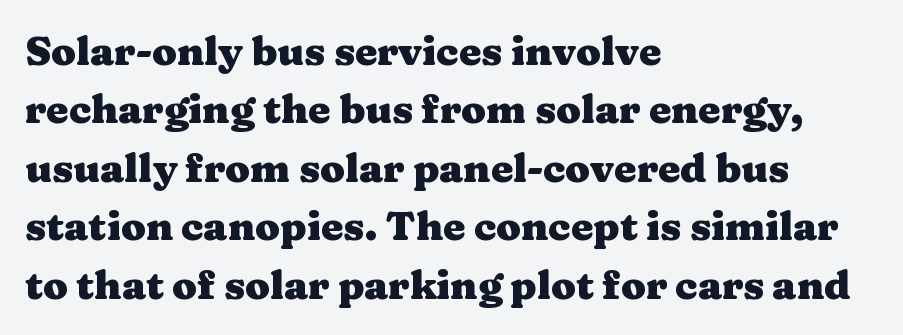
{"serif": "yes", "italic": "no", "bold": "yes", "weight": "heavy", "width": "wide", "stroke_contrast": "medium", "x_height": "medium", "monospaced": "no", "underline": "no", "align": "left", "line_spacing": "normal", "line_spacing_ratio": 1.46, "letter_spacing": "normal", "letter_spacing_em": 0.0, "glyph_px": 40}
